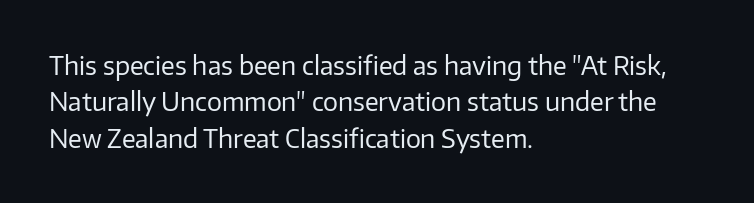
Q: Is the text bold? A: No.
Q: Is the text italic (slanted)? A: No, it is upright.
Q: Is the text underlined? A: No.
Q: How is the paragraph aligned? A: Left-aligned.
Q: Is the spacing between letters normal or unusually wide? A: Normal.
Q: Is the spacing between lines tight, normal or loose? A: Normal.
